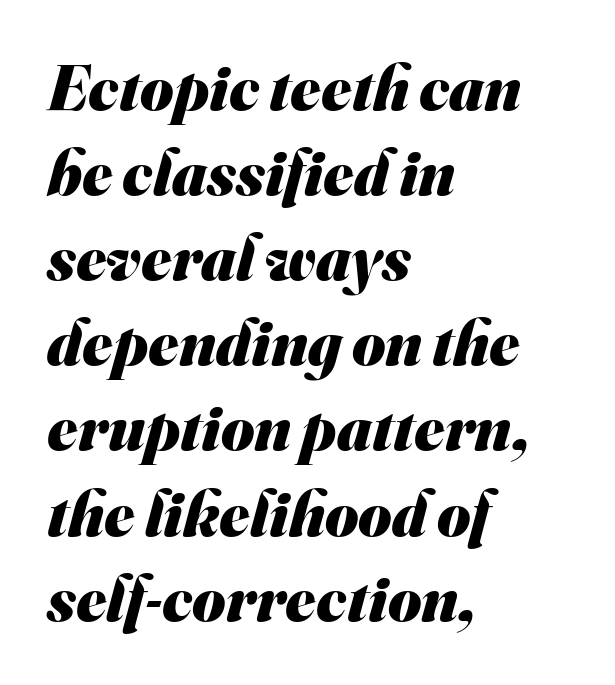
The image shows 64 px heavy sans-serif type; set left-aligned, normal line spacing (1.33x), normal letter spacing, not underlined; medium stroke contrast and a small x-height.
